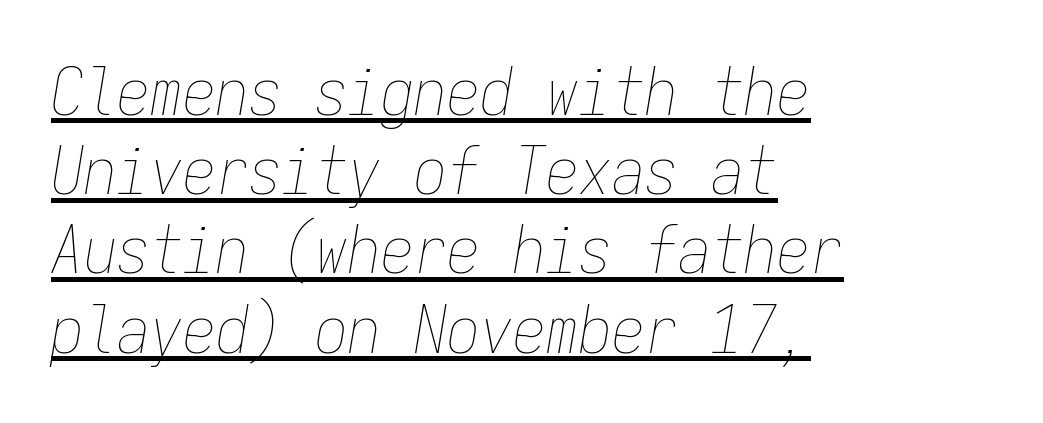
{"italic": "yes", "lean": "right", "slant_degrees": 9, "bold": "no", "weight": "thin", "width": "condensed", "stroke_contrast": "low", "x_height": "medium", "monospaced": "yes", "underline": "yes", "align": "left", "line_spacing_ratio": 1.2, "letter_spacing": "normal", "letter_spacing_em": 0.0, "glyph_px": 66}
